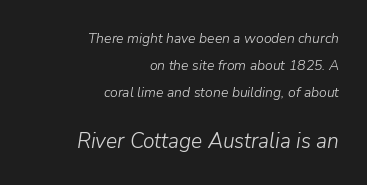
{"italic": "yes", "lean": "right", "slant_degrees": 9, "bold": "no", "underline": "no", "align": "right", "line_spacing": "loose", "line_spacing_ratio": 1.94, "letter_spacing": "normal", "letter_spacing_em": 0.0, "larger_block": "second", "size_ratio": 1.5, "glyph_px": 21}
